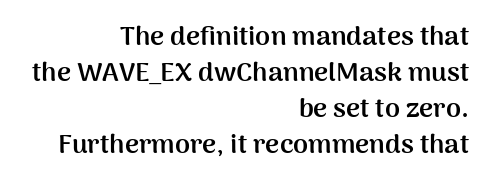
Q: Is the text bold? A: Yes.
Q: Is the text italic (slanted)? A: No, it is upright.
Q: Is the text underlined? A: No.
Q: How is the paragraph aligned? A: Right-aligned.
Q: Is the spacing between letters normal or unusually wide? A: Normal.
Q: Is the spacing between lines tight, normal or loose? A: Normal.
